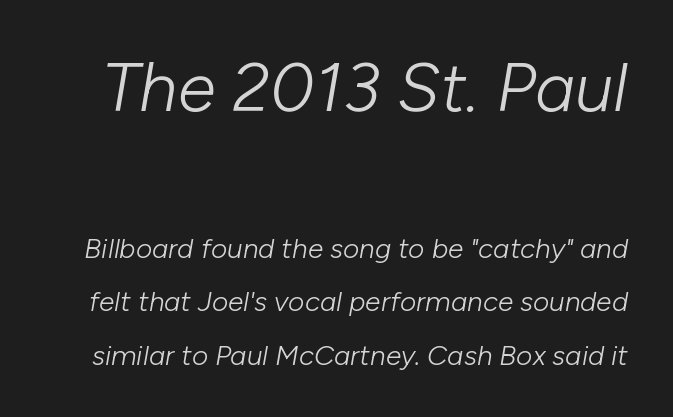
Q: Is the text bold? A: No.
Q: Is the text italic (slanted)? A: Yes, it leans right by about 10 degrees.
Q: Is the text underlined? A: No.
Q: Is the spacing between letters normal or unusually wide? A: Normal.
Q: Is the spacing between lines tight, normal or loose? A: Loose.
Q: Which block of text is set in a larger size, the first (top) or the second (bottom)? A: The first (top) one.
Q: Width (condensed, normal, or wide)? A: Normal.
Q: Stroke contrast? A: Low.
Q: x-height? A: Medium.
Q: Monospaced? A: No.
